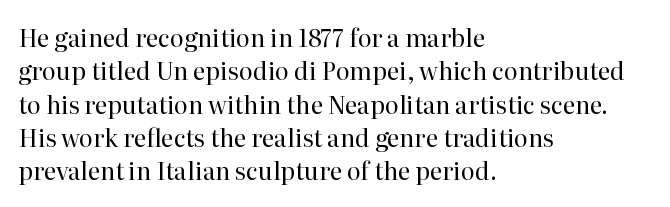
Q: Is the text bold? A: No.
Q: Is the text italic (slanted)? A: No, it is upright.
Q: Is the text underlined? A: No.
Q: How is the paragraph aligned? A: Left-aligned.
Q: Is the spacing between letters normal or unusually wide? A: Normal.
Q: Is the spacing between lines tight, normal or loose? A: Normal.
